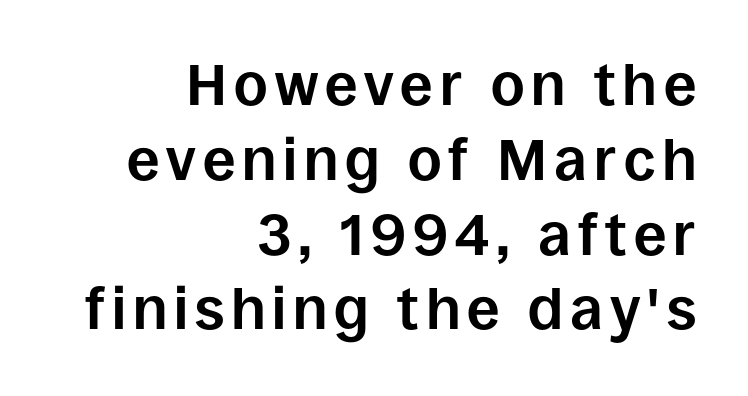
{"serif": "no", "italic": "no", "bold": "yes", "weight": "bold", "width": "normal", "stroke_contrast": "low", "x_height": "large", "monospaced": "no", "underline": "no", "align": "right", "line_spacing": "normal", "line_spacing_ratio": 1.29, "glyph_px": 58}
